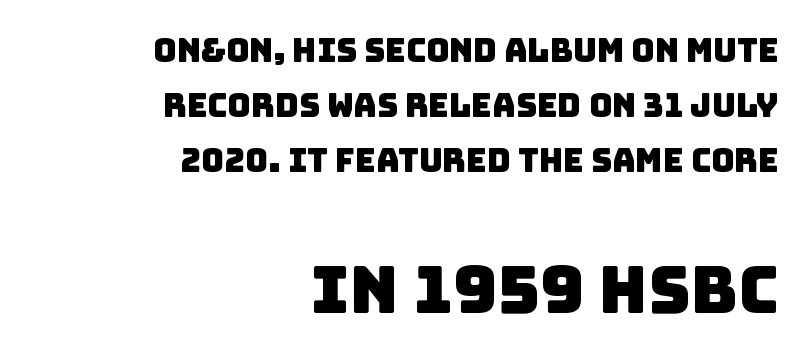
{"serif": "no", "width": "normal", "stroke_contrast": "low", "x_height": "large", "monospaced": "no", "underline": "no", "align": "right", "line_spacing_ratio": 1.72, "letter_spacing": "normal", "letter_spacing_em": 0.0, "larger_block": "second", "size_ratio": 2.03, "glyph_px": 65}
